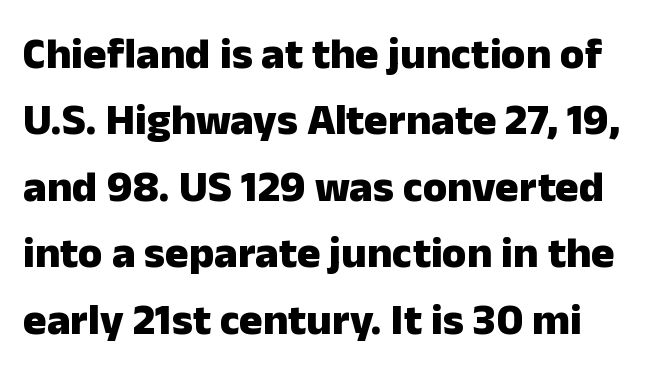
This sample has the flowing, uneven cadence of proportional lettering. No word sits above an underline. Regarding leading, the lines here are spaced in the standard way. Quick note: not italic, upright. Here the glyphs are tracked normally, forming tight word shapes. Serif or sans? Sans — the stroke terminals are bare.
